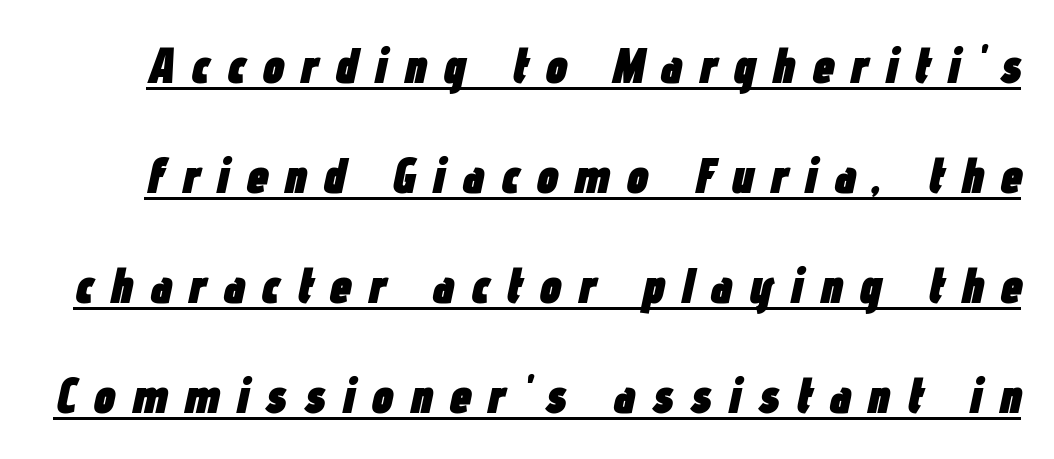
Students, observe: this is what heavily led, spacious text looks like. The letters advance in unequal steps, a hallmark of proportional type. The whole block is typeset with a tilt. What decoration does the sample have? An underline.
